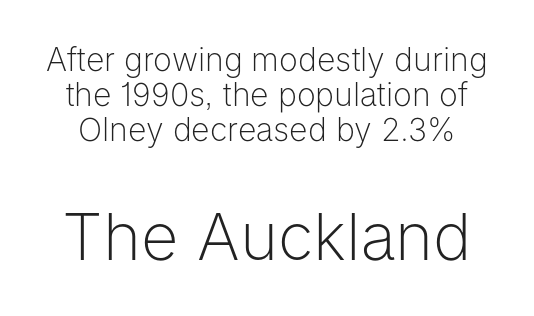
{"serif": "no", "italic": "no", "bold": "no", "weight": "light", "width": "normal", "stroke_contrast": "low", "x_height": "medium", "monospaced": "no", "underline": "no", "line_spacing": "tight", "line_spacing_ratio": 1.09, "letter_spacing": "normal", "letter_spacing_em": 0.0, "larger_block": "second", "size_ratio": 2.03, "glyph_px": 65}
